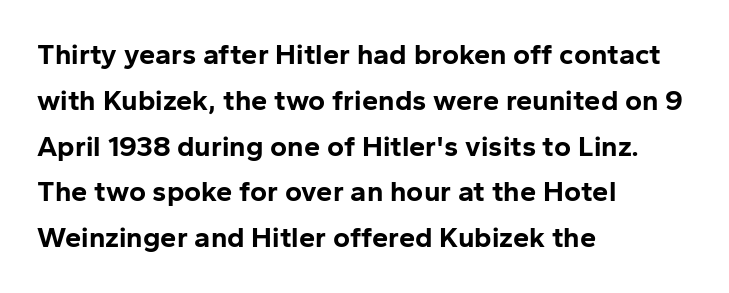
Horizontally, the lines are justified to the leading edge only. No feet cap the strokes, marking this as sans-serif type. Does the weight exceed regular? Yes, all the way to bold. No extra tracking has been applied to these lines. Clear beneath every line of the passage.
